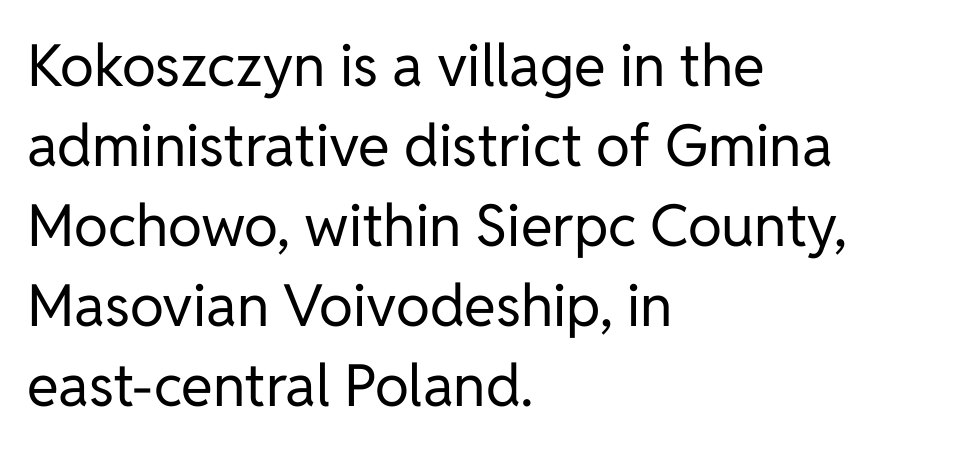
The image shows 58 px regular-weight sans-serif type, upright; set left-aligned, normal line spacing (1.38x), normal letter spacing, not underlined; low stroke contrast and a medium x-height.
